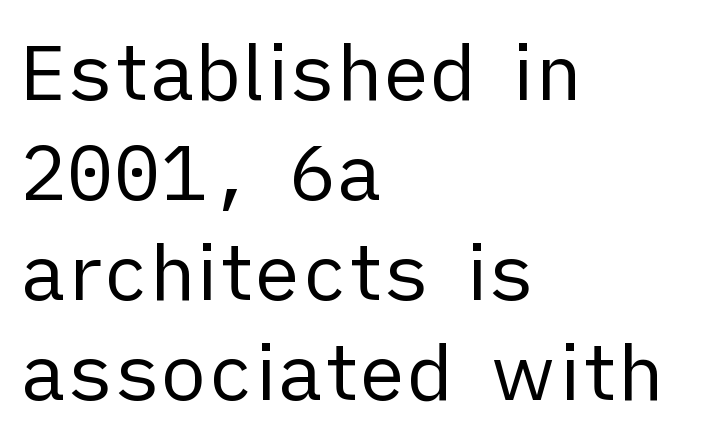
The image shows 78 px regular-weight sans-serif type, upright; set left-aligned, normal line spacing (1.28x), normal letter spacing, not underlined; low stroke contrast and a medium x-height.
